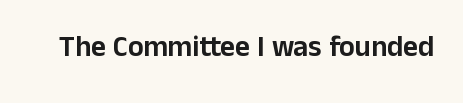
Q: Is the text italic (slanted)? A: No, it is upright.
Q: Is the typeface a serif or a sans-serif typeface? A: Sans-serif.
Q: Is the text underlined? A: No.
Q: Is the spacing between letters normal or unusually wide? A: Normal.
Q: Width (condensed, normal, or wide)? A: Normal.
Q: Stroke contrast? A: Low.
Q: x-height? A: Medium.
Q: Monospaced? A: No.
